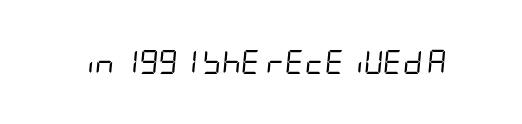
The tracking reads as untouched default to a designer's eye. On a weight scale, this lands at 450 or below. Letters rest on an invisible, unmarked baseline. Tall strokes in this sample are angled rather than plumb.
